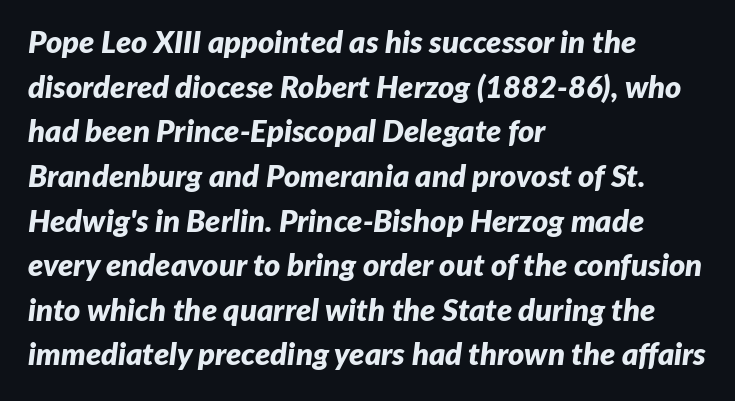
Q: Is the text bold? A: Yes.
Q: Is the text italic (slanted)? A: Yes, it leans right by about 7 degrees.
Q: Is the text underlined? A: No.
Q: How is the paragraph aligned? A: Left-aligned.
Q: Is the spacing between letters normal or unusually wide? A: Normal.
Q: Is the spacing between lines tight, normal or loose? A: Normal.
Q: Width (condensed, normal, or wide)? A: Normal.
Q: Stroke contrast? A: Low.
Q: x-height? A: Medium.
Q: Monospaced? A: No.
